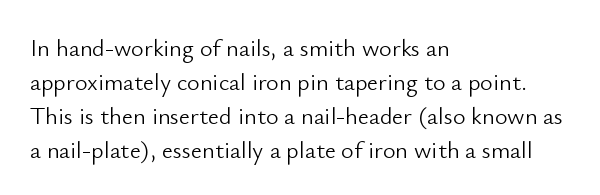
The image shows 24 px text type, upright; set left-aligned, normal line spacing (1.41x), normal letter spacing, not underlined.
